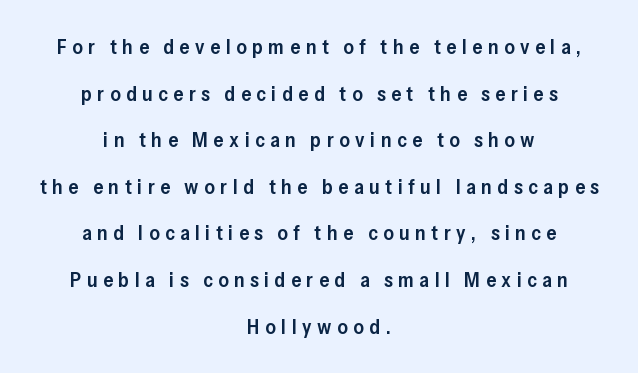
A great deal of white space separates one row of letters from the next. The lettering stays uniformly vertical, giving the passage a roman look. Every letter is mildly thick-stroked: semibold rather than bold. Just letters on the line, the space beneath them empty.
